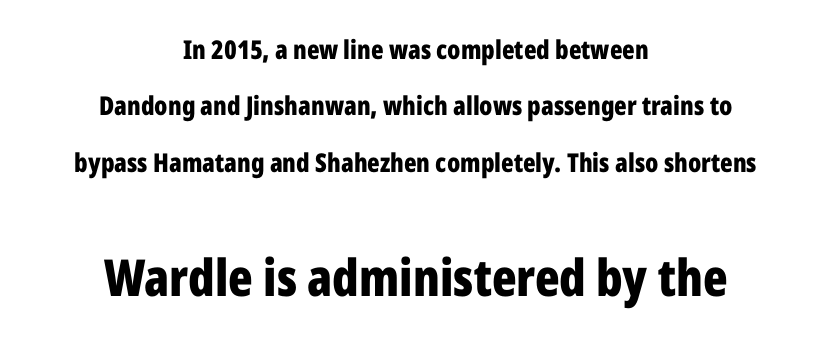
{"serif": "no", "italic": "no", "bold": "yes", "weight": "bold", "width": "condensed", "stroke_contrast": "low", "x_height": "medium", "monospaced": "no", "underline": "no", "align": "center", "line_spacing": "loose", "line_spacing_ratio": 2.17, "letter_spacing": "normal", "letter_spacing_em": 0.0, "larger_block": "second", "size_ratio": 1.96, "glyph_px": 51}
